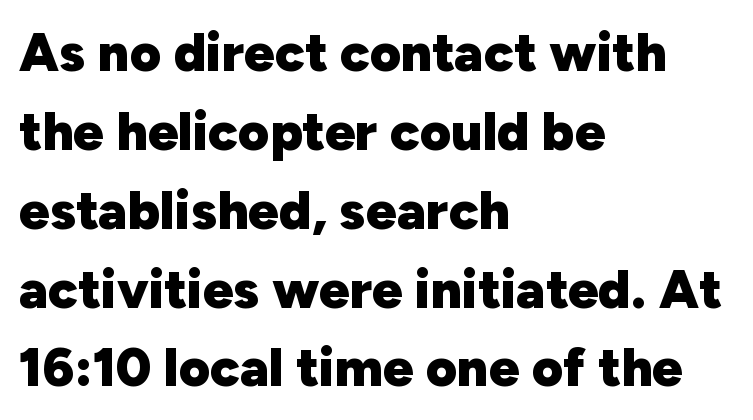
Q: Is the text bold? A: Yes.
Q: Is the text italic (slanted)? A: No, it is upright.
Q: Is the typeface a serif or a sans-serif typeface? A: Sans-serif.
Q: Is the text underlined? A: No.
Q: How is the paragraph aligned? A: Left-aligned.
Q: Is the spacing between letters normal or unusually wide? A: Normal.
Q: Is the spacing between lines tight, normal or loose? A: Normal.
Q: Width (condensed, normal, or wide)? A: Normal.
Q: Stroke contrast? A: Low.
Q: x-height? A: Medium.
Q: Monospaced? A: No.
